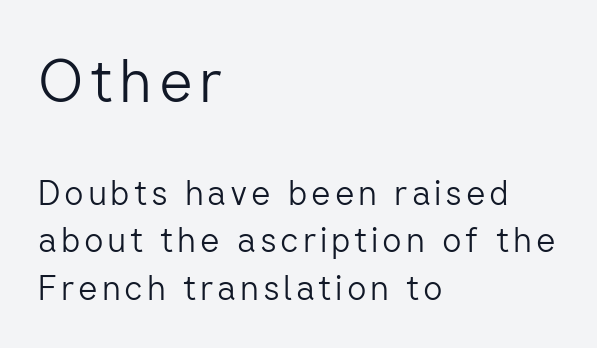
The image shows 59 px light sans-serif type, upright; set left-aligned, normal line spacing (1.4x), not underlined; the first (top) block is 1.74x larger; low stroke contrast and a medium x-height.
